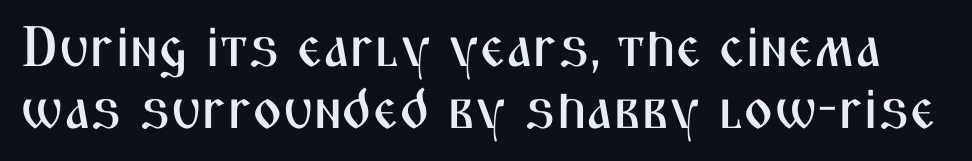
Q: Is the text italic (slanted)? A: No, it is upright.
Q: Is the typeface a serif or a sans-serif typeface? A: Sans-serif.
Q: Is the text underlined? A: No.
Q: Is the spacing between letters normal or unusually wide? A: Normal.
Q: Is the spacing between lines tight, normal or loose? A: Tight.
Q: Width (condensed, normal, or wide)? A: Condensed.
Q: Stroke contrast? A: Medium.
Q: x-height? A: Medium.
Q: Monospaced? A: No.
